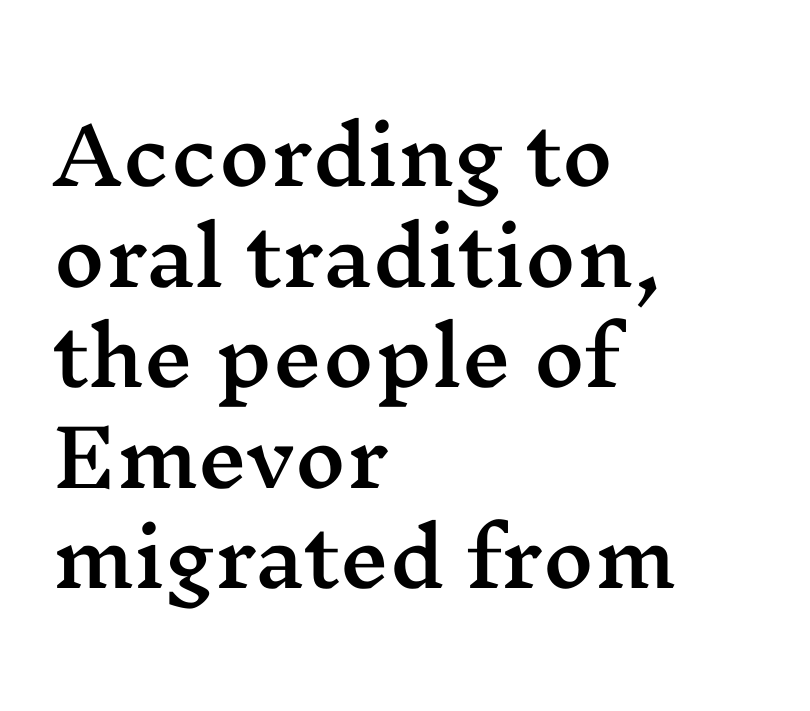
The lines in this sample share a left origin and differ only in where they stop. The strip under each line holds only bare page. In terms of letterspacing, this is plain default setting. This is the regular roman posture of the typeface. The rendering uses natural spacing where letterforms have individual widths.
